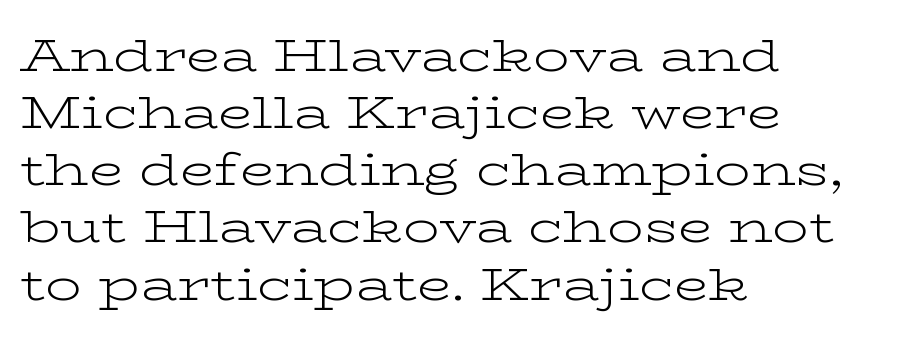
The image shows 45 px light, wide serif type, upright; set left-aligned, normal line spacing (1.27x), normal letter spacing, not underlined; low stroke contrast and a medium x-height.
